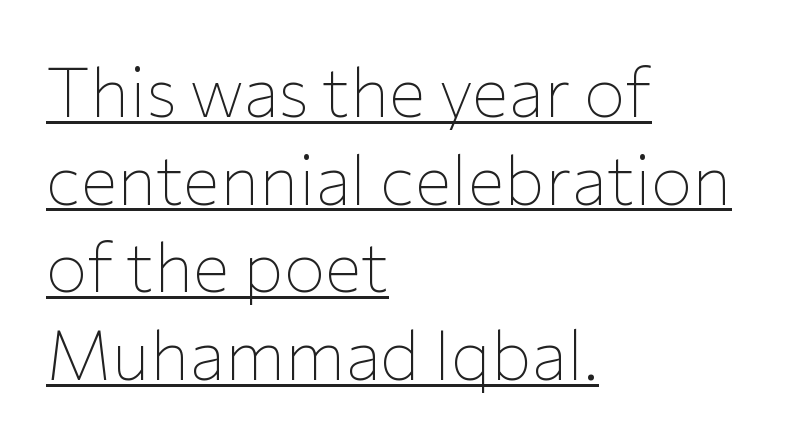
The image shows 69 px thin sans-serif type, upright; set left-aligned, normal line spacing (1.27x), normal letter spacing, underlined; low stroke contrast and a medium x-height.
